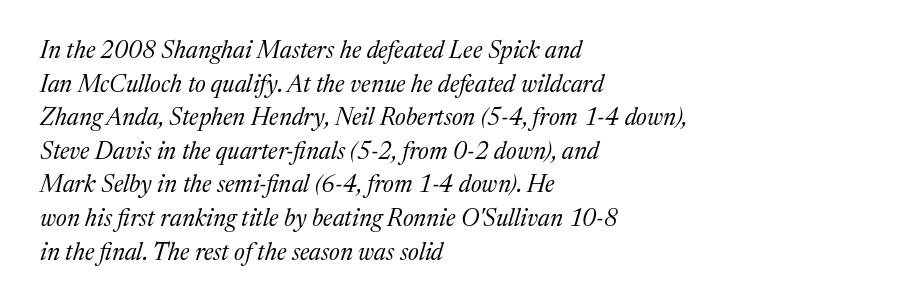
The image shows 24 px text type, italic (leaning right); set left-aligned, normal line spacing (1.4x), normal letter spacing, not underlined.
